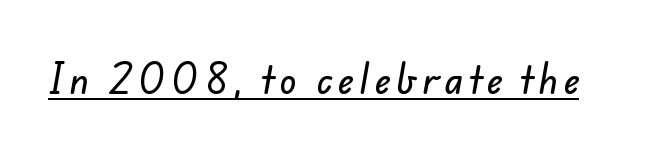
The letters carry no serifs — their stems end cleanly without finishing strokes. Descenders here cross a horizontal rule under the line. Looks like regular typesetting: each glyph gets only the width it needs.
